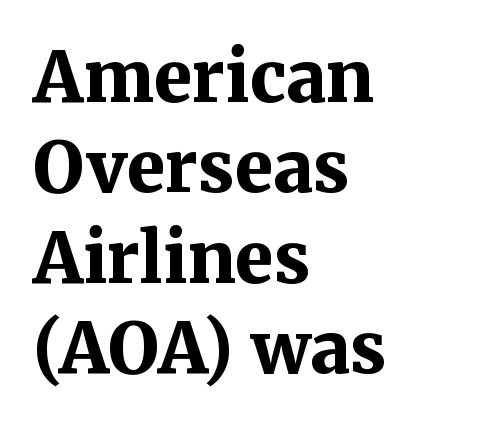
The glyphs in this specimen are seriffed. Horizontally, the lines are justified to the leading edge only. Rows of type keep a routine distance in the vertical direction. The strokes are fattened all the way to bold. Upright lettering throughout. Looks like regular typesetting: each glyph gets only the width it needs.
